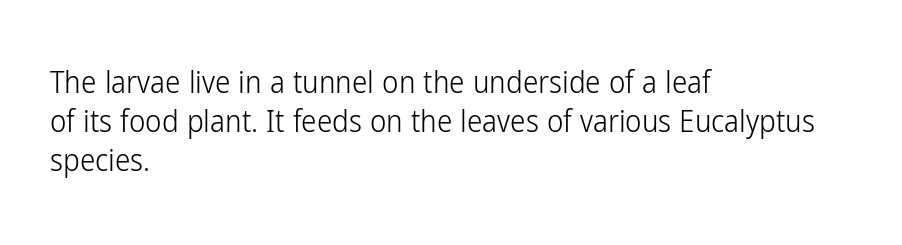
The image shows 31 px light, condensed sans-serif type, upright; set left-aligned, normal line spacing (1.26x), normal letter spacing, not underlined; low stroke contrast and a medium x-height.
